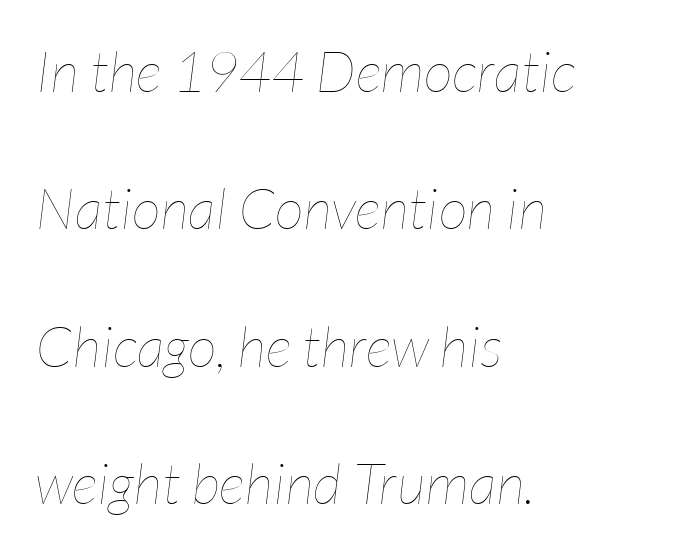
The image shows 57 px thin, condensed type, italic (leaning right); set left-aligned, loose line spacing (2.41x), normal letter spacing, not underlined; low stroke contrast and a medium x-height.
